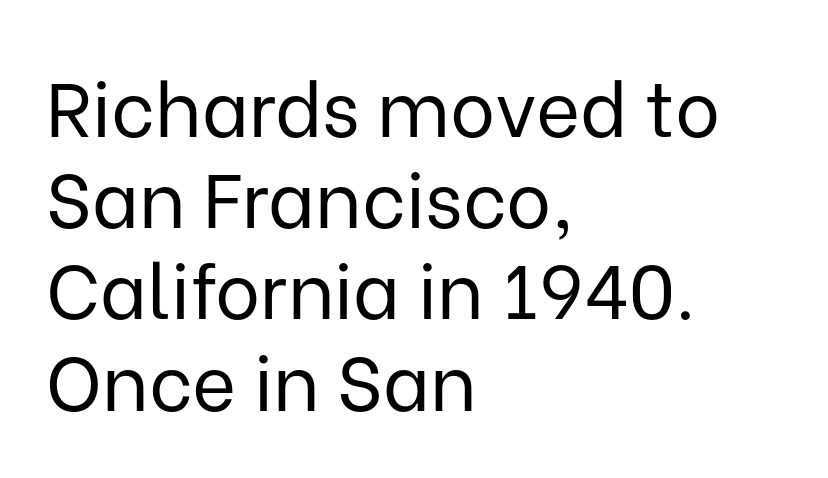
{"serif": "no", "italic": "no", "bold": "no", "weight": "regular", "width": "normal", "stroke_contrast": "low", "x_height": "medium", "monospaced": "no", "underline": "no", "align": "left", "line_spacing_ratio": 1.2, "letter_spacing": "normal", "letter_spacing_em": 0.0, "glyph_px": 76}
